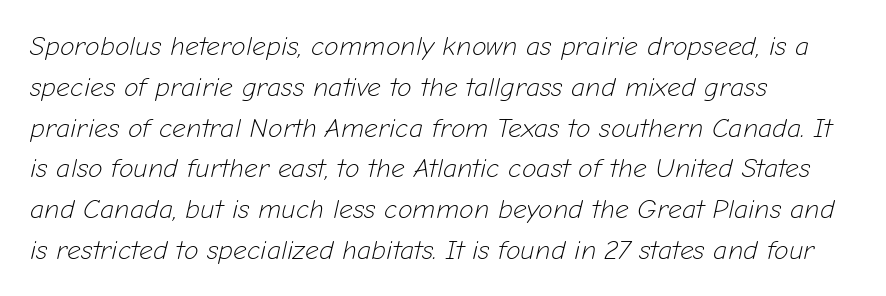
In terms of letterspacing, this is plain default setting. Layout note: lines flush left. Horizontal bands of white between lines are of average thickness. These lines were composed using italics. The specimen omits any rule beneath the text block's lines.
